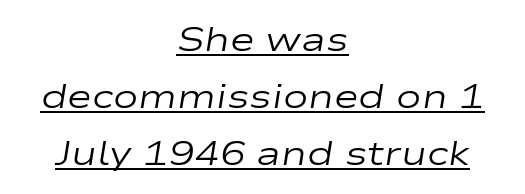
{"italic": "yes", "lean": "right", "slant_degrees": 9, "bold": "no", "weight": "regular", "width": "wide", "stroke_contrast": "low", "x_height": "medium", "monospaced": "no", "underline": "yes", "align": "center", "line_spacing": "normal", "line_spacing_ratio": 1.68, "letter_spacing": "normal", "letter_spacing_em": 0.0, "glyph_px": 34}
